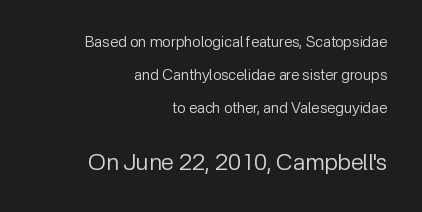
Q: Is the text bold? A: No.
Q: Is the text italic (slanted)? A: No, it is upright.
Q: Is the text underlined? A: No.
Q: How is the paragraph aligned? A: Right-aligned.
Q: Is the spacing between letters normal or unusually wide? A: Normal.
Q: Is the spacing between lines tight, normal or loose? A: Loose.
Q: Which block of text is set in a larger size, the first (top) or the second (bottom)? A: The second (bottom) one.
